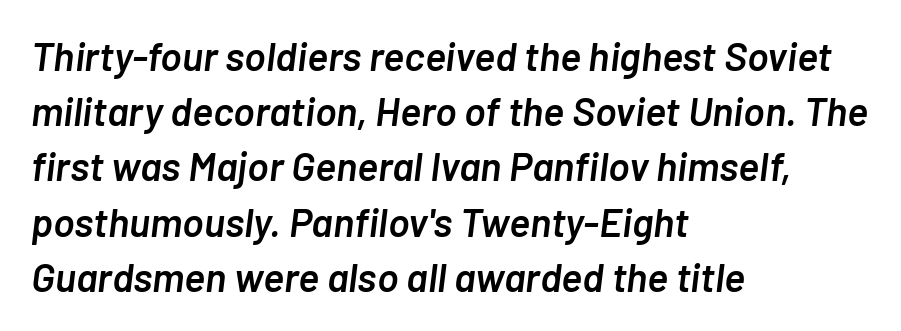
{"italic": "yes", "lean": "right", "slant_degrees": 7, "bold": "semi", "weight": "semibold", "width": "normal", "stroke_contrast": "low", "x_height": "medium", "monospaced": "no", "underline": "no", "align": "left", "line_spacing": "normal", "line_spacing_ratio": 1.38, "letter_spacing": "normal", "letter_spacing_em": 0.0, "glyph_px": 40}
